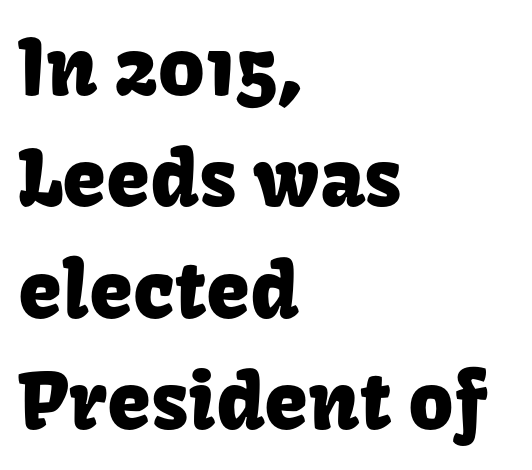
The letters sit at their default tracking, neither squeezed nor spread. These lines are rendered in a variable-pitch font. Reading down the column, the eye jumps a familiar distance to each next line. The baseline area is clear.
